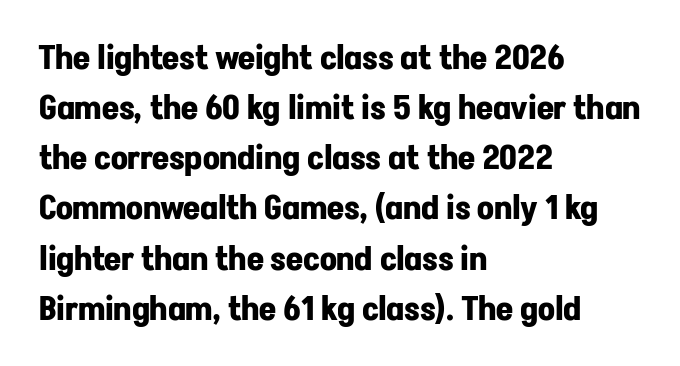
Q: Is the text bold? A: Yes.
Q: Is the text italic (slanted)? A: No, it is upright.
Q: Is the typeface a serif or a sans-serif typeface? A: Sans-serif.
Q: Is the text underlined? A: No.
Q: How is the paragraph aligned? A: Left-aligned.
Q: Is the spacing between letters normal or unusually wide? A: Normal.
Q: Is the spacing between lines tight, normal or loose? A: Normal.
Q: Width (condensed, normal, or wide)? A: Normal.
Q: Stroke contrast? A: Low.
Q: x-height? A: Medium.
Q: Monospaced? A: No.
